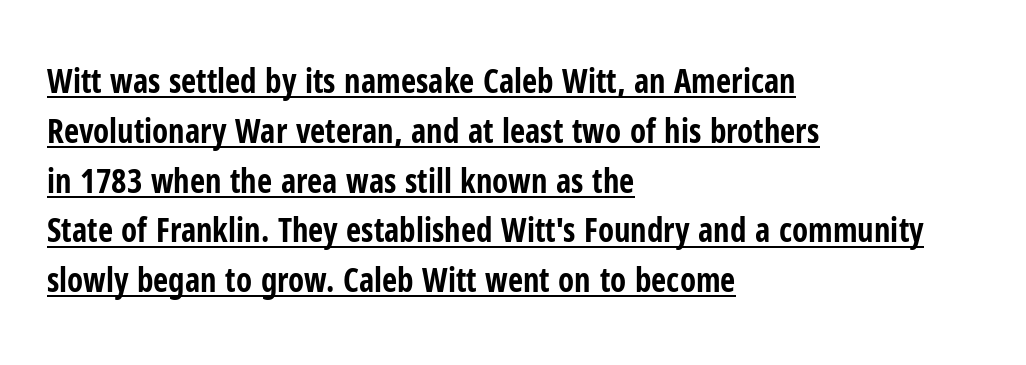
{"serif": "no", "italic": "no", "bold": "yes", "weight": "bold", "width": "condensed", "stroke_contrast": "low", "x_height": "medium", "monospaced": "no", "underline": "yes", "align": "left", "line_spacing": "normal", "line_spacing_ratio": 1.51, "letter_spacing": "normal", "letter_spacing_em": 0.0, "glyph_px": 33}
